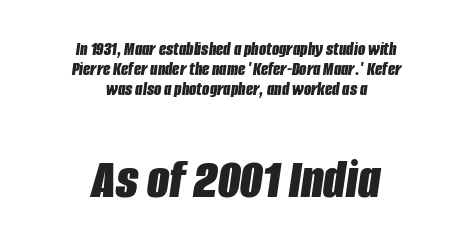
Q: Is the text bold? A: Yes.
Q: Is the text italic (slanted)? A: Yes, it leans right by about 8 degrees.
Q: Is the text underlined? A: No.
Q: How is the paragraph aligned? A: Centered.
Q: Is the spacing between letters normal or unusually wide? A: Normal.
Q: Is the spacing between lines tight, normal or loose? A: Tight.
Q: Which block of text is set in a larger size, the first (top) or the second (bottom)? A: The second (bottom) one.
Q: Width (condensed, normal, or wide)? A: Condensed.
Q: Stroke contrast? A: Low.
Q: x-height? A: Large.
Q: Monospaced? A: No.
